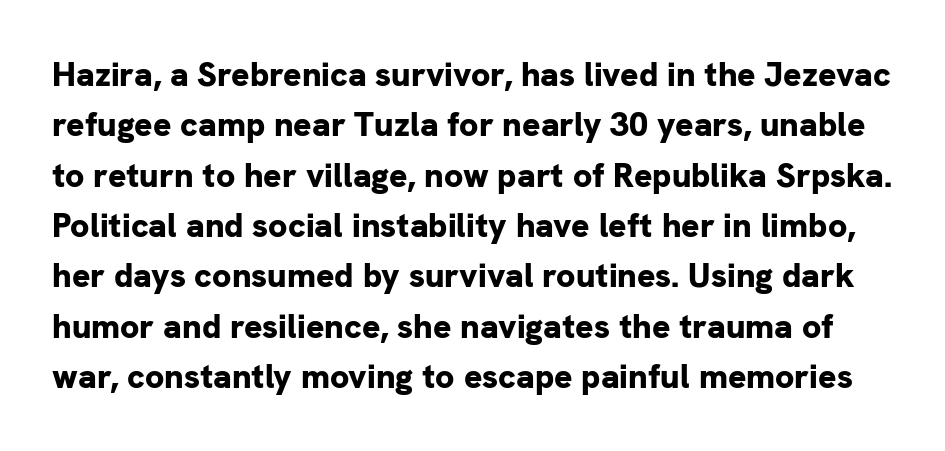
Unlike a traditional serif, this face leaves its strokes unadorned. Type without underlining. No extra tracking has been applied to these lines. You could not count columns in this text — the font is proportionally spaced. These lines were composed using upright roman letters.
